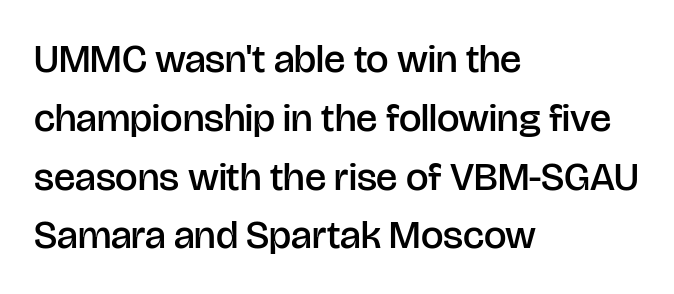
Q: Is the text bold? A: Semi-bold.
Q: Is the text italic (slanted)? A: No, it is upright.
Q: Is the typeface a serif or a sans-serif typeface? A: Sans-serif.
Q: Is the text underlined? A: No.
Q: How is the paragraph aligned? A: Left-aligned.
Q: Is the spacing between letters normal or unusually wide? A: Normal.
Q: Is the spacing between lines tight, normal or loose? A: Normal.
Q: Width (condensed, normal, or wide)? A: Normal.
Q: Stroke contrast? A: Low.
Q: x-height? A: Large.
Q: Monospaced? A: No.
